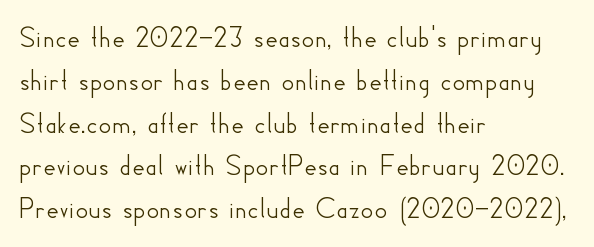
Q: Is the text italic (slanted)? A: No, it is upright.
Q: Is the typeface a serif or a sans-serif typeface? A: Sans-serif.
Q: Is the text underlined? A: No.
Q: How is the paragraph aligned? A: Left-aligned.
Q: Is the spacing between letters normal or unusually wide? A: Normal.
Q: Is the spacing between lines tight, normal or loose? A: Normal.
Q: Width (condensed, normal, or wide)? A: Normal.
Q: Stroke contrast? A: Low.
Q: x-height? A: Small.
Q: Monospaced? A: No.
